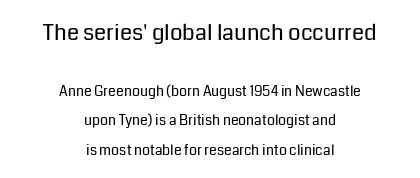
Q: Is the text bold? A: No.
Q: Is the text italic (slanted)? A: No, it is upright.
Q: Is the text underlined? A: No.
Q: How is the paragraph aligned? A: Centered.
Q: Is the spacing between letters normal or unusually wide? A: Normal.
Q: Is the spacing between lines tight, normal or loose? A: Loose.
Q: Which block of text is set in a larger size, the first (top) or the second (bottom)? A: The first (top) one.
